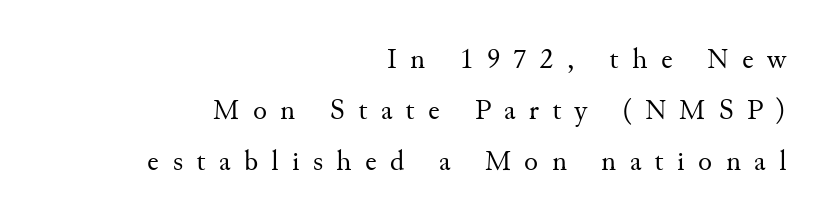
{"serif": "yes", "italic": "no", "bold": "no", "weight": "regular", "width": "normal", "stroke_contrast": "medium", "x_height": "small", "monospaced": "no", "underline": "no", "align": "right", "line_spacing_ratio": 1.76, "letter_spacing": "wide", "letter_spacing_em": 0.46, "glyph_px": 29}
